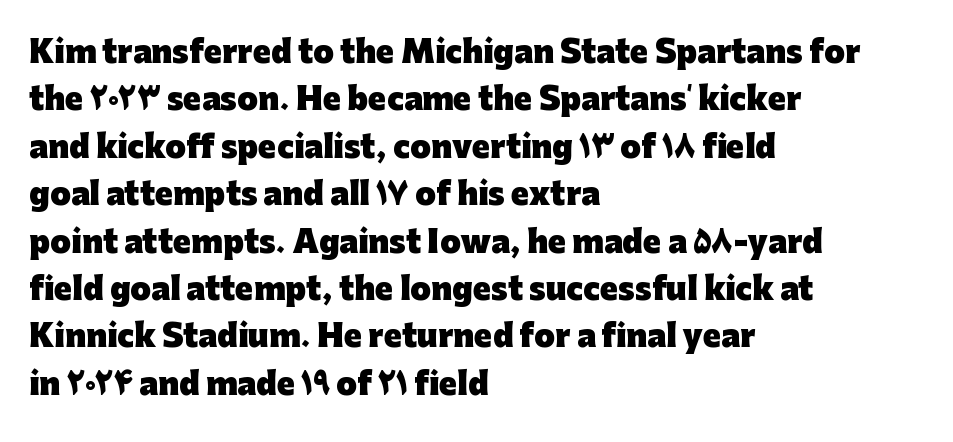
Q: Is the text bold? A: Yes.
Q: Is the text italic (slanted)? A: No, it is upright.
Q: Is the typeface a serif or a sans-serif typeface? A: Sans-serif.
Q: Is the text underlined? A: No.
Q: How is the paragraph aligned? A: Left-aligned.
Q: Is the spacing between letters normal or unusually wide? A: Normal.
Q: Is the spacing between lines tight, normal or loose? A: Normal.
Q: Width (condensed, normal, or wide)? A: Normal.
Q: Stroke contrast? A: Low.
Q: x-height? A: Medium.
Q: Monospaced? A: No.
